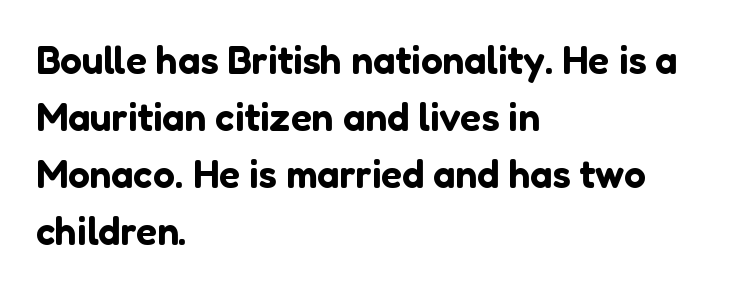
Q: Is the text italic (slanted)? A: No, it is upright.
Q: Is the typeface a serif or a sans-serif typeface? A: Sans-serif.
Q: Is the text underlined? A: No.
Q: How is the paragraph aligned? A: Left-aligned.
Q: Is the spacing between letters normal or unusually wide? A: Normal.
Q: Is the spacing between lines tight, normal or loose? A: Normal.
Q: Width (condensed, normal, or wide)? A: Normal.
Q: Stroke contrast? A: Low.
Q: x-height? A: Medium.
Q: Monospaced? A: No.
